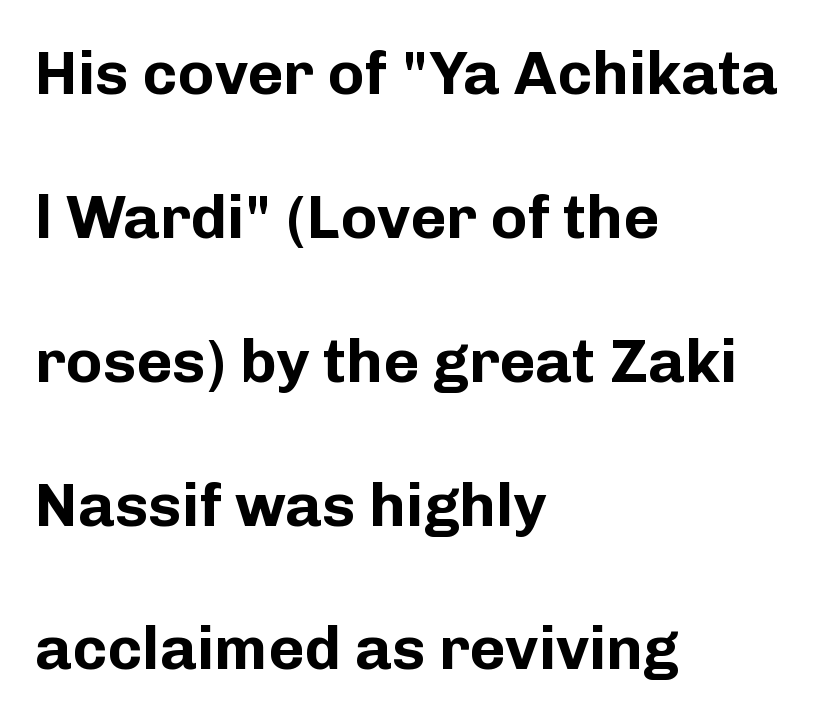
Unlike a traditional serif, this face leaves its strokes unadorned. The glyphs are unaccompanied by any horizontal stroke below them. This sample uses plain, unmodified letter spacing. Is there any slant? The stems are plumb. Each letter keeps its own natural width here, so spacing adapts to shape.
